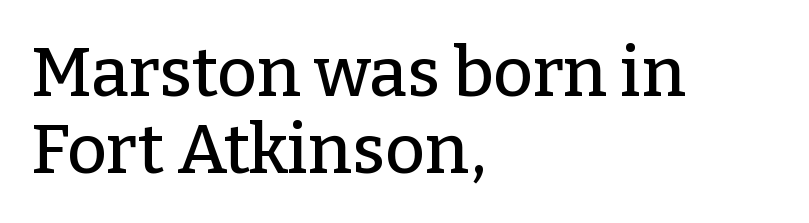
Q: Is the text italic (slanted)? A: No, it is upright.
Q: Is the typeface a serif or a sans-serif typeface? A: Serif.
Q: Is the text underlined? A: No.
Q: How is the paragraph aligned? A: Left-aligned.
Q: Is the spacing between letters normal or unusually wide? A: Normal.
Q: Is the spacing between lines tight, normal or loose? A: Tight.
Q: Width (condensed, normal, or wide)? A: Normal.
Q: Stroke contrast? A: Low.
Q: x-height? A: Medium.
Q: Monospaced? A: No.
